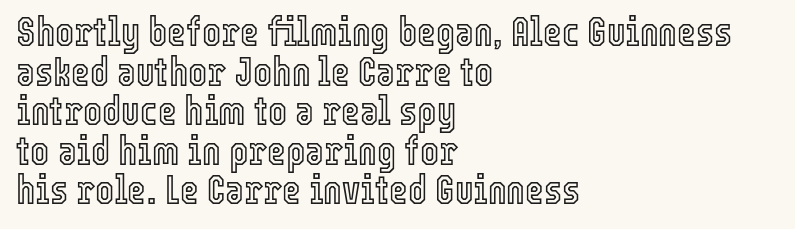
The image shows 40 px condensed type, upright; set left-aligned, tight line spacing (0.99x), normal letter spacing, not underlined; a medium x-height.
